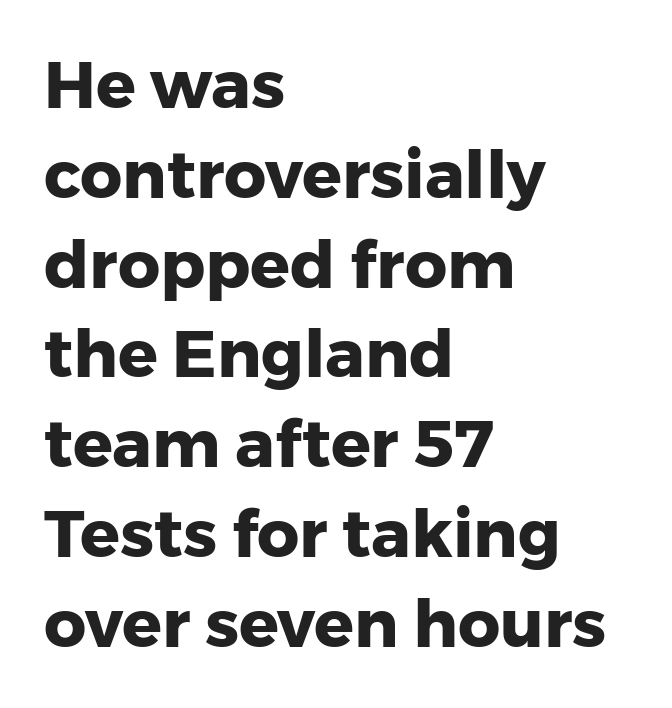
Is there any slant? The stems are plumb. A classic flush-left, rag-right setting is used for this passage. Characters follow at the spacing the type designer built in. Stroke thickness is high; the sample reads as a true bold. These lines are composed in type without serifs. The face used here is proportionally spaced, like ordinary book or web type.
